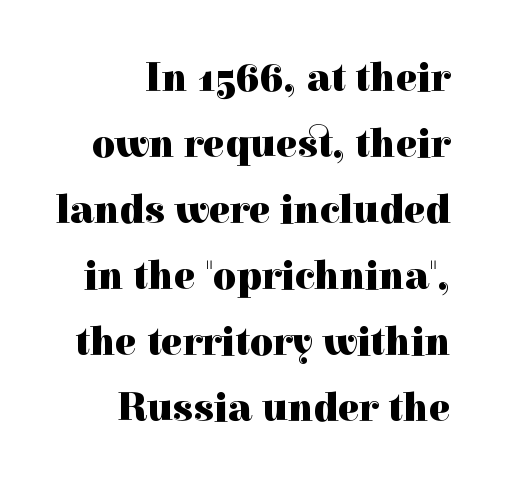
Q: Is the text bold? A: Yes.
Q: Is the text italic (slanted)? A: No, it is upright.
Q: Is the typeface a serif or a sans-serif typeface? A: Serif.
Q: Is the text underlined? A: No.
Q: How is the paragraph aligned? A: Right-aligned.
Q: Is the spacing between letters normal or unusually wide? A: Normal.
Q: Is the spacing between lines tight, normal or loose? A: Normal.
Q: Width (condensed, normal, or wide)? A: Normal.
Q: x-height? A: Medium.
Q: Monospaced? A: No.
